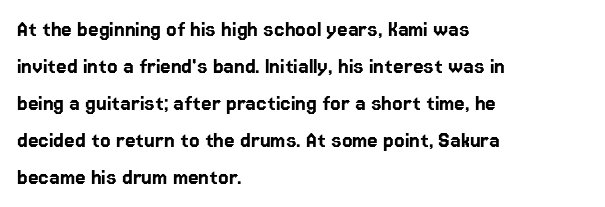
This is roman type, the default non-slanted kind. The lines in this sample share a left origin and differ only in where they stop. Glance below the letters and you will spot only blank space. The line-height multiplier appears to be the usual default. No extra tracking has been applied to these lines.
